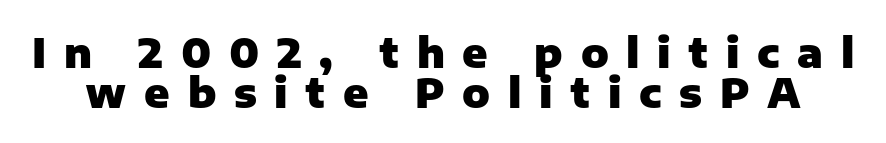
The face used here is rendered with a markedly widened letterfit. In terms of leading, this rendering errs on the cramped side. The axis of the letterforms is exactly vertical. Notice how thick the strokes are: this is what a full bold looks like. Is this a fixed-width face? No — the glyphs have proportional, varying widths. Nothing sits at the stroke ends, so this counts as sans-serif.
